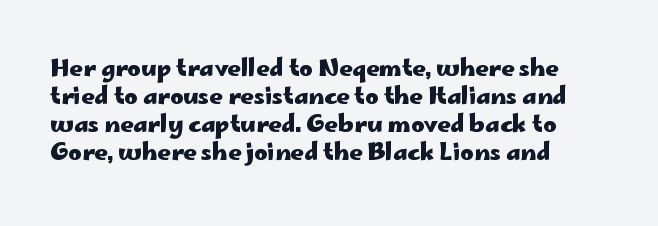
{"italic": "no", "bold": "yes", "underline": "no", "align": "left", "line_spacing_ratio": 1.22, "letter_spacing": "normal", "letter_spacing_em": 0.0, "glyph_px": 23}
